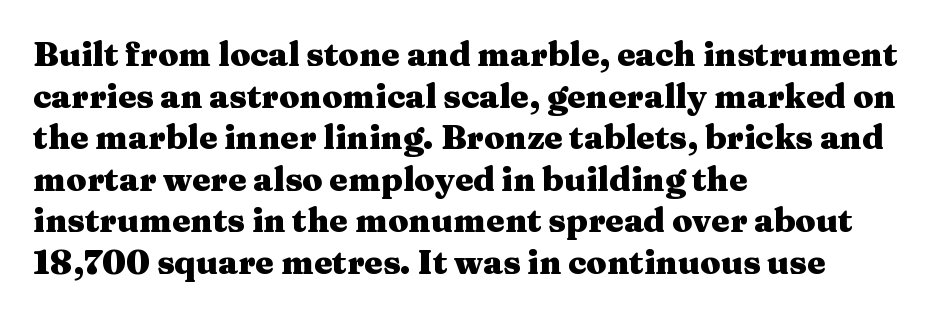
Strong, thick strokes mark this as bold type. A serif font was chosen for this passage. Tracking here is standard; glyphs follow each other at the usual distance. The passage is arranged the way most books set body copy — flush left. Leading matches the norm, producing a regular column.
